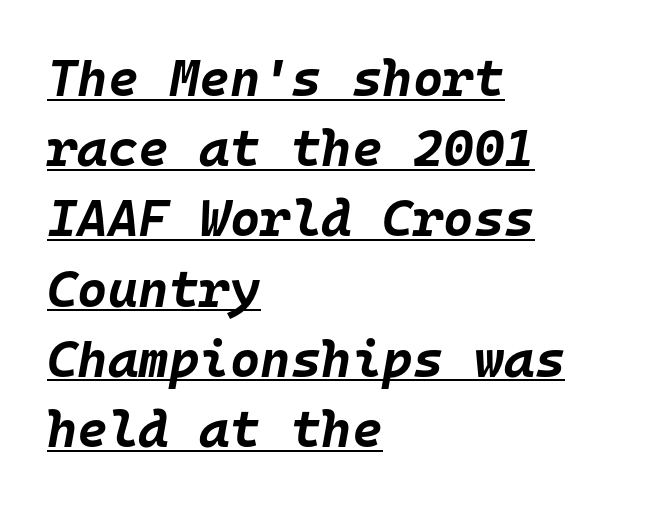
The image shows 52 px bold type, italic (leaning right), monospaced; set left-aligned, normal line spacing (1.35x), normal letter spacing, underlined; low stroke contrast and a large x-height.
